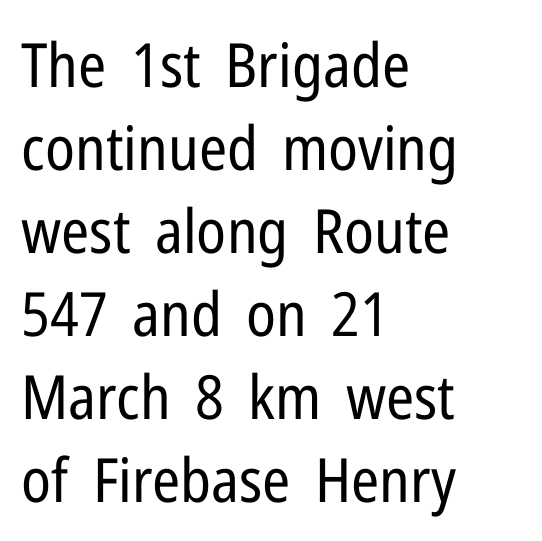
Q: Is the text bold? A: No.
Q: Is the text italic (slanted)? A: No, it is upright.
Q: Is the typeface a serif or a sans-serif typeface? A: Sans-serif.
Q: Is the text underlined? A: No.
Q: How is the paragraph aligned? A: Left-aligned.
Q: Is the spacing between letters normal or unusually wide? A: Normal.
Q: Is the spacing between lines tight, normal or loose? A: Normal.
Q: Width (condensed, normal, or wide)? A: Condensed.
Q: Stroke contrast? A: Low.
Q: x-height? A: Medium.
Q: Monospaced? A: No.
